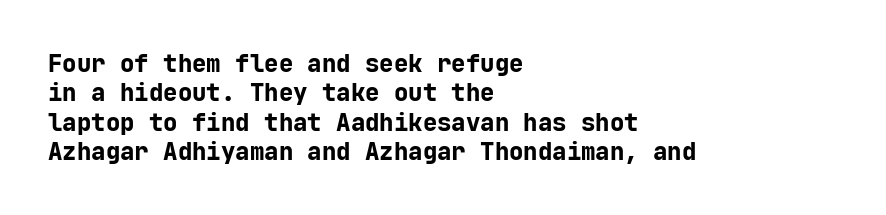
Q: Is the text bold? A: Yes.
Q: Is the text italic (slanted)? A: No, it is upright.
Q: Is the text underlined? A: No.
Q: How is the paragraph aligned? A: Left-aligned.
Q: Is the spacing between letters normal or unusually wide? A: Normal.
